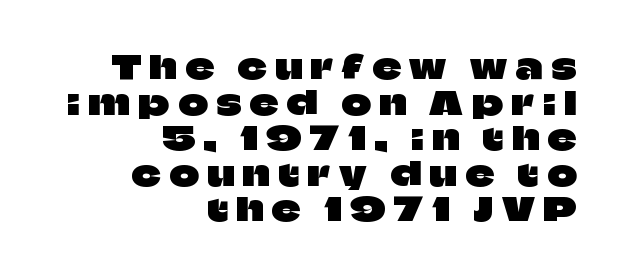
{"serif": "no", "italic": "no", "width": "normal", "stroke_contrast": "low", "x_height": "large", "monospaced": "no", "underline": "no", "align": "right", "line_spacing": "tight", "line_spacing_ratio": 1.11, "letter_spacing": "wide", "letter_spacing_em": 0.27, "glyph_px": 32}
